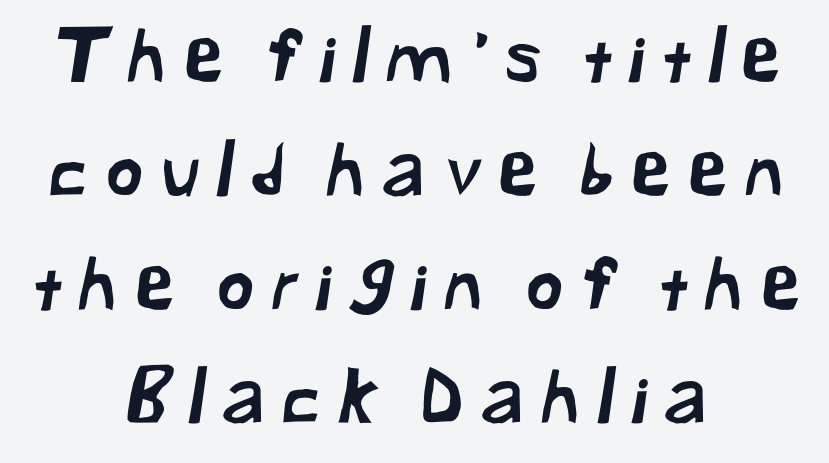
{"serif": "no", "width": "normal", "stroke_contrast": "low", "x_height": "medium", "monospaced": "no", "underline": "no", "align": "center", "line_spacing": "normal", "line_spacing_ratio": 1.58, "letter_spacing": "wide", "letter_spacing_em": 0.24, "glyph_px": 72}
